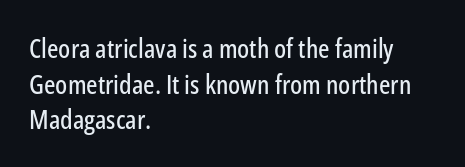
The image shows 27 px text type, upright; set left-aligned, normal line spacing (1.32x), normal letter spacing, not underlined.
